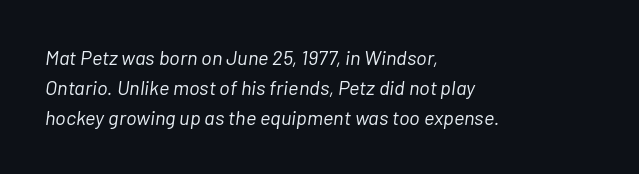
{"italic": "yes", "lean": "right", "slant_degrees": 7, "bold": "no", "underline": "no", "align": "left", "line_spacing": "normal", "line_spacing_ratio": 1.5, "letter_spacing": "normal", "letter_spacing_em": 0.0, "glyph_px": 20}
